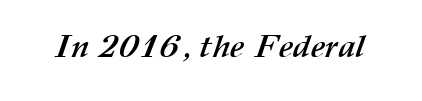
Q: Is the text bold? A: Yes.
Q: Is the text underlined? A: No.
Q: Is the spacing between letters normal or unusually wide? A: Normal.
Q: Width (condensed, normal, or wide)? A: Normal.
Q: Stroke contrast? A: Medium.
Q: x-height? A: Medium.
Q: Monospaced? A: No.
